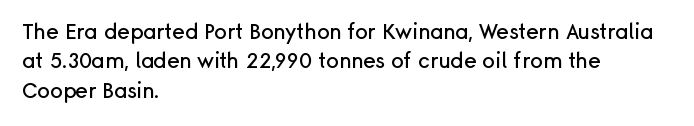
The image shows 21 px text type, upright; set left-aligned, normal line spacing (1.4x), normal letter spacing, not underlined.
